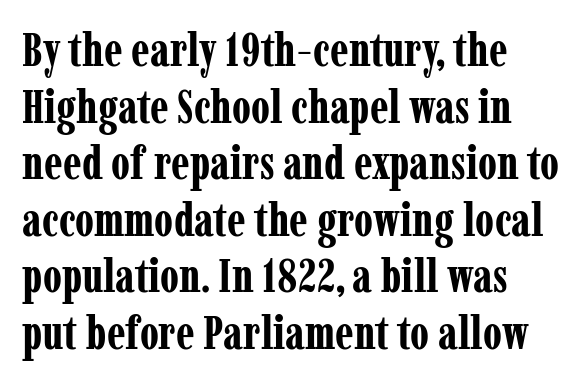
{"serif": "yes", "italic": "no", "bold": "yes", "weight": "bold", "width": "condensed", "stroke_contrast": "low", "x_height": "medium", "monospaced": "no", "underline": "no", "align": "left", "line_spacing_ratio": 1.23, "letter_spacing": "normal", "letter_spacing_em": 0.0, "glyph_px": 46}
